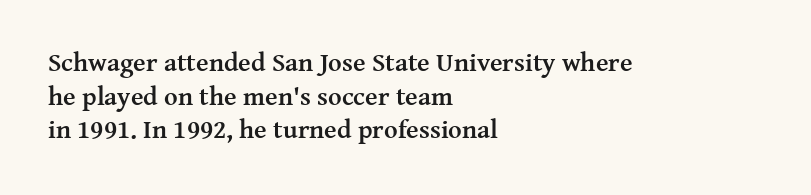
{"italic": "no", "bold": "yes", "underline": "no", "align": "left", "line_spacing": "normal", "line_spacing_ratio": 1.29, "letter_spacing": "normal", "letter_spacing_em": 0.0, "glyph_px": 26}
